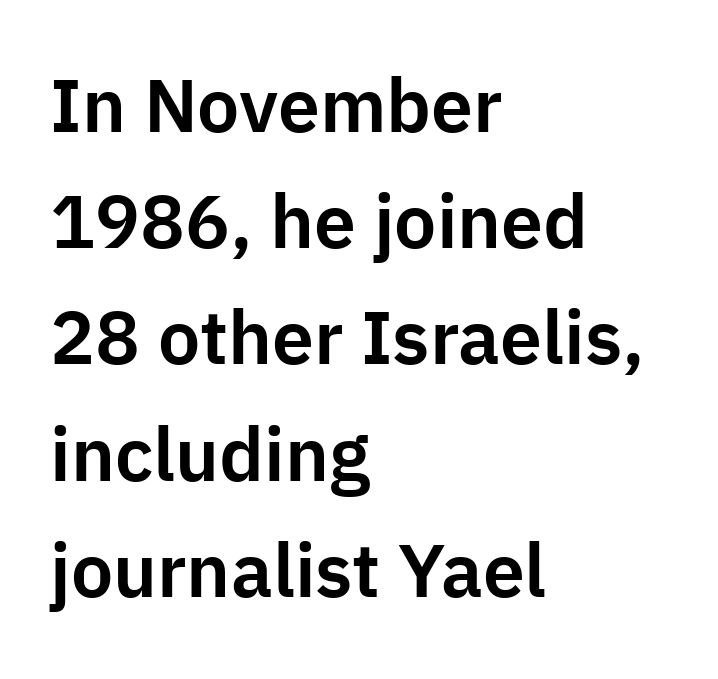
What kind of face is this? One without serifs — a sans. The typesetter chose a ragged-right arrangement here. No word sits above an underline. Spacing between characters is what you'd get straight out of the box. Honestly, the row spacing looks completely unremarkable. The passage shown is typed in a proportional face where columns would drift.
